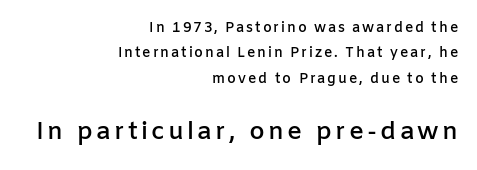
{"italic": "no", "bold": "semi", "underline": "no", "align": "right", "line_spacing_ratio": 1.82, "larger_block": "second", "size_ratio": 1.79, "glyph_px": 25}
